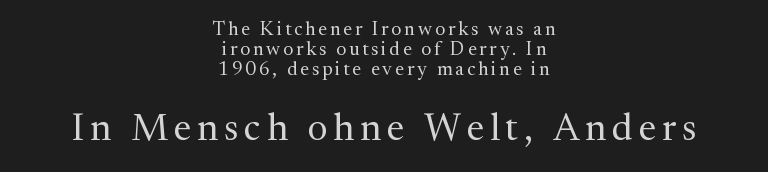
Just letters on the line, the space beneath them empty. You could not count columns in this text — the font is proportionally spaced. Little horizontal feet cap the strokes, marking this as serif type. Is the lower block the larger one? Yes — the lower block carries the bigger type.
